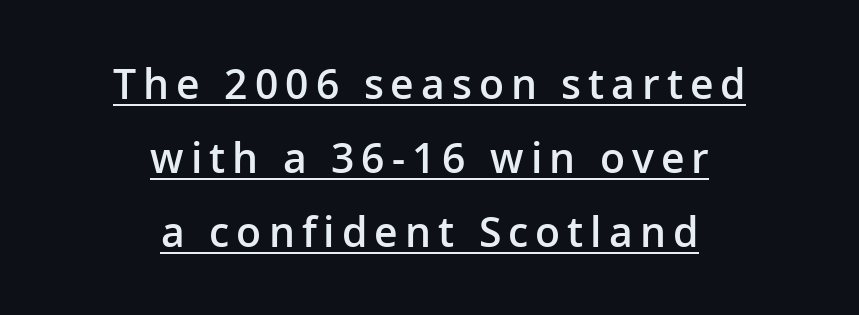
Q: Is the text bold? A: Semi-bold.
Q: Is the text italic (slanted)? A: No, it is upright.
Q: Is the typeface a serif or a sans-serif typeface? A: Sans-serif.
Q: Is the text underlined? A: Yes.
Q: How is the paragraph aligned? A: Centered.
Q: Width (condensed, normal, or wide)? A: Normal.
Q: Stroke contrast? A: Low.
Q: x-height? A: Medium.
Q: Monospaced? A: No.
